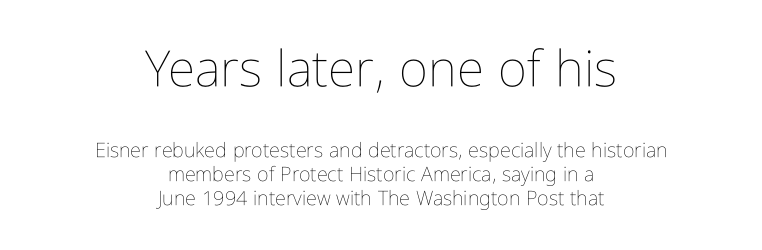
The image shows 50 px thin, condensed type, upright; set centered, line spacing 1.2x, normal letter spacing, not underlined; the first (top) block is 2.5x larger; low stroke contrast and a medium x-height.
